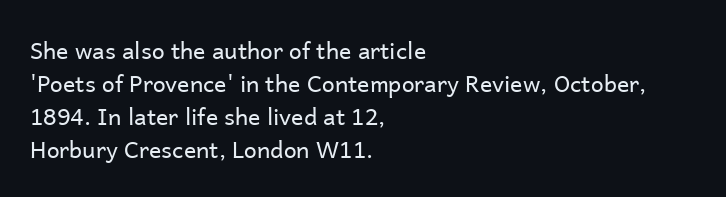
Q: Is the text bold? A: No.
Q: Is the text italic (slanted)? A: No, it is upright.
Q: Is the text underlined? A: No.
Q: How is the paragraph aligned? A: Left-aligned.
Q: Is the spacing between letters normal or unusually wide? A: Normal.
Q: Is the spacing between lines tight, normal or loose? A: Normal.
